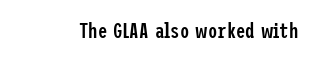
{"italic": "no", "bold": "semi", "underline": "no", "letter_spacing": "normal", "letter_spacing_em": 0.0, "glyph_px": 21}
